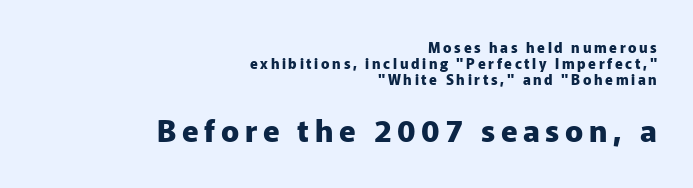
Q: Is the text bold? A: Yes.
Q: Is the text italic (slanted)? A: No, it is upright.
Q: Is the typeface a serif or a sans-serif typeface? A: Sans-serif.
Q: Is the text underlined? A: No.
Q: How is the paragraph aligned? A: Right-aligned.
Q: Is the spacing between lines tight, normal or loose? A: Tight.
Q: Which block of text is set in a larger size, the first (top) or the second (bottom)? A: The second (bottom) one.
Q: Width (condensed, normal, or wide)? A: Normal.
Q: Stroke contrast? A: Low.
Q: x-height? A: Medium.
Q: Monospaced? A: No.
